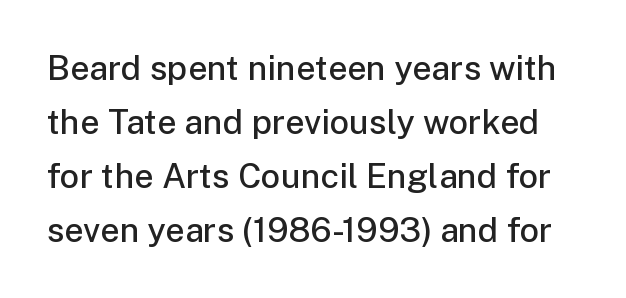
Q: Is the text bold? A: Semi-bold.
Q: Is the text italic (slanted)? A: No, it is upright.
Q: Is the typeface a serif or a sans-serif typeface? A: Sans-serif.
Q: Is the text underlined? A: No.
Q: Is the spacing between letters normal or unusually wide? A: Normal.
Q: Is the spacing between lines tight, normal or loose? A: Normal.
Q: Width (condensed, normal, or wide)? A: Normal.
Q: Stroke contrast? A: Low.
Q: x-height? A: Medium.
Q: Monospaced? A: No.
